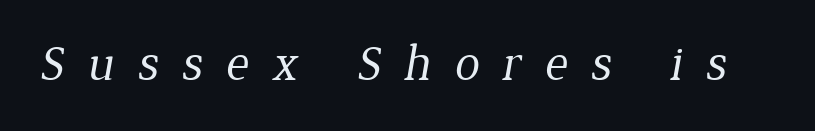
Is this a sans? No — the strokes have serifs. A bare baseline throughout the passage. The tracking jumps out immediately: characters are airy and widely separated. A quiet, ordinary-to-light weight characterises the typeface. Spacing verdict: proportional, widths tailored to each character.
